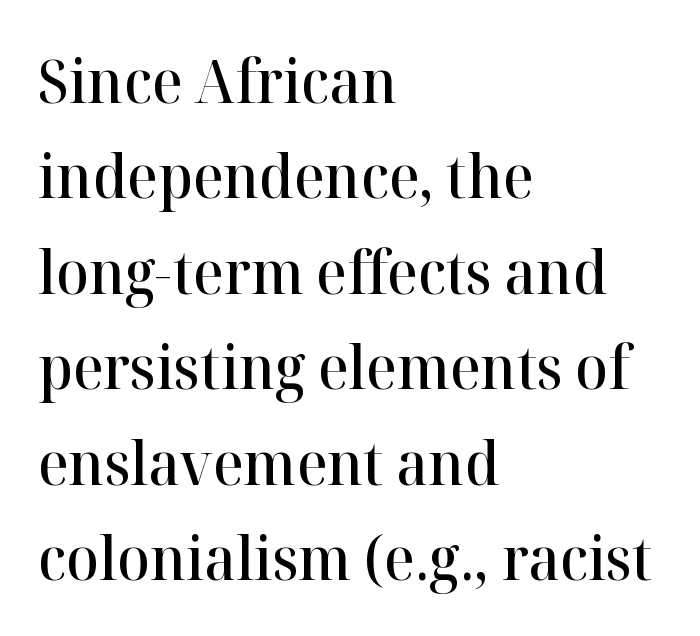
Line spacing here is normal. Note the varied advance widths — an 'i' is clearly narrower than an 'm'. The gaps between neighbouring characters are ordinary and unremarkable. The typesetter chose a ragged-right arrangement here. The strip under each line holds only bare page. The passage shown is semibold, sitting just below true bold.
